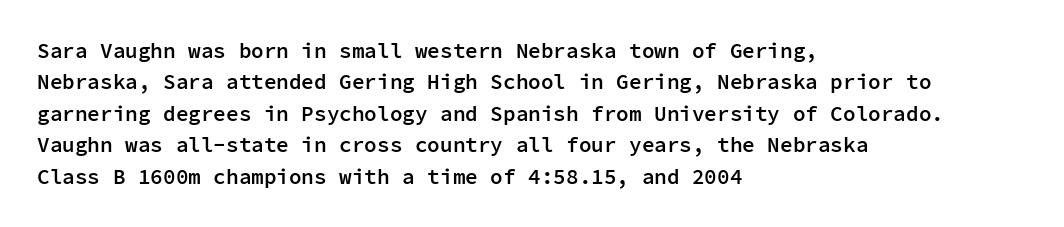
Q: Is the text bold? A: Semi-bold.
Q: Is the text italic (slanted)? A: No, it is upright.
Q: Is the text underlined? A: No.
Q: How is the paragraph aligned? A: Left-aligned.
Q: Is the spacing between letters normal or unusually wide? A: Normal.
Q: Is the spacing between lines tight, normal or loose? A: Normal.
